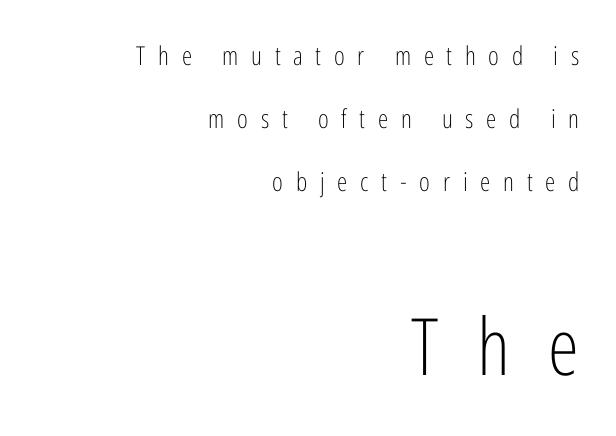
{"serif": "no", "italic": "no", "bold": "no", "weight": "light", "width": "condensed", "stroke_contrast": "low", "x_height": "medium", "monospaced": "no", "underline": "no", "align": "right", "line_spacing": "loose", "line_spacing_ratio": 2.43, "letter_spacing": "wide", "letter_spacing_em": 0.49, "larger_block": "second", "size_ratio": 3.04, "glyph_px": 79}
